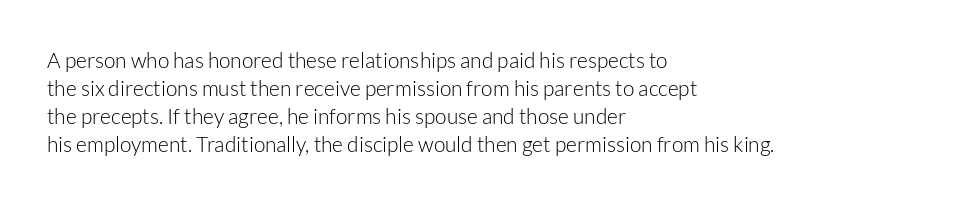
The paragraph has a hard left edge and a soft right edge. Rows of type keep a routine distance in the vertical direction. The letters sit at their default tracking, neither squeezed nor spread. Posture: vertical.
